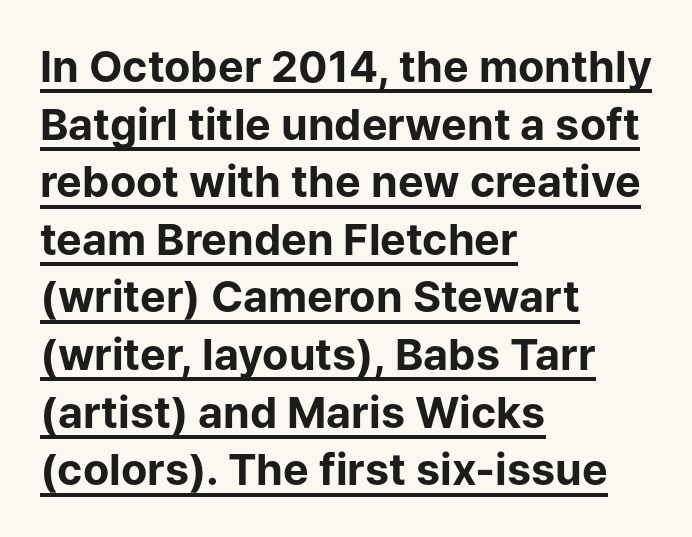
In terms of leading, this rendering sits right in the middle. A typesetter would call this proportional, since set widths differ per character. Does extra space separate the letters? No, they use regular spacing. Unlike italic type, these characters show no tilt at all.
